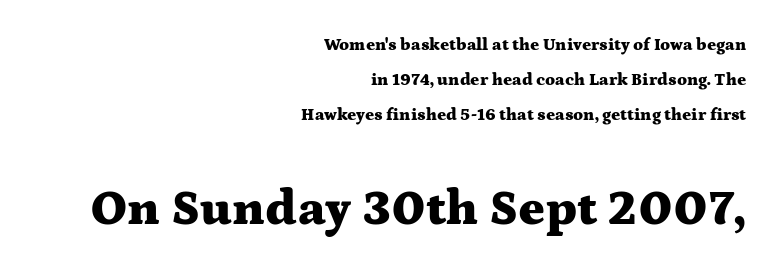
The image shows 50 px heavy, wide serif type, upright; set right-aligned, loose line spacing (2.07x), normal letter spacing, not underlined; the second (bottom) block is 2.94x larger; medium stroke contrast and a medium x-height.
